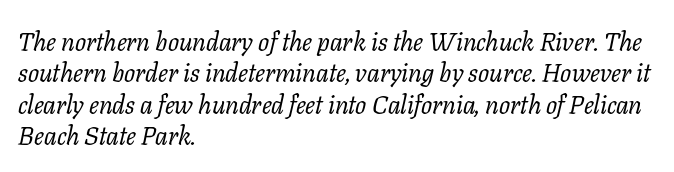
Nothing unusual about the tracking: characters are spaced as the font intends. The passage shown is not underscored anywhere. The strokes carry an ordinary text weight at most. Italic? Definitely — the glyphs are oblique.
